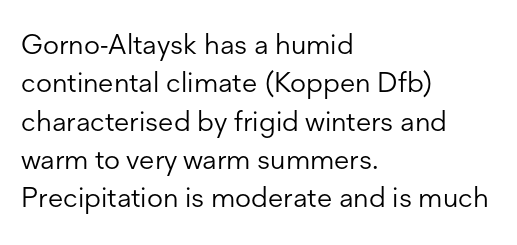
{"serif": "no", "italic": "no", "bold": "no", "weight": "light", "width": "normal", "stroke_contrast": "low", "x_height": "medium", "monospaced": "no", "underline": "no", "align": "left", "line_spacing": "normal", "line_spacing_ratio": 1.37, "letter_spacing": "normal", "letter_spacing_em": 0.0, "glyph_px": 28}
